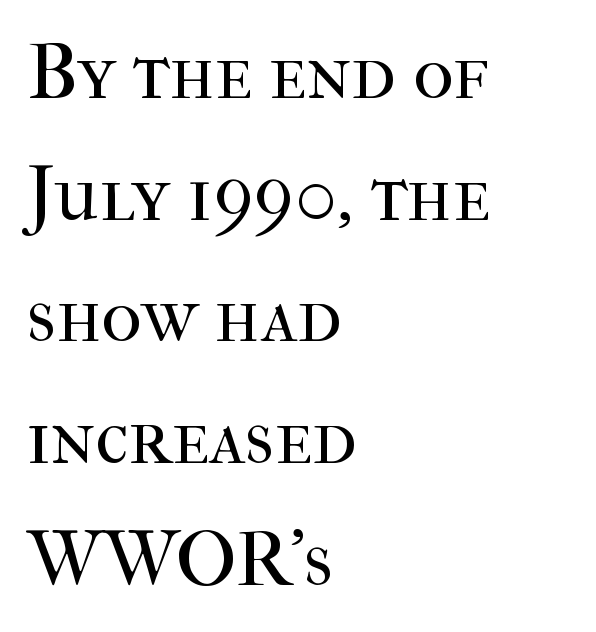
The image shows 77 px regular-weight serif type, upright; set left-aligned, normal line spacing (1.58x), normal letter spacing, not underlined; high stroke contrast and a medium x-height.
